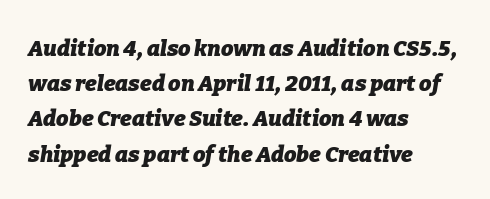
{"italic": "yes", "lean": "right", "slant_degrees": 9, "bold": "yes", "underline": "no", "align": "left", "line_spacing": "normal", "line_spacing_ratio": 1.6, "letter_spacing": "normal", "letter_spacing_em": 0.0, "glyph_px": 22}
